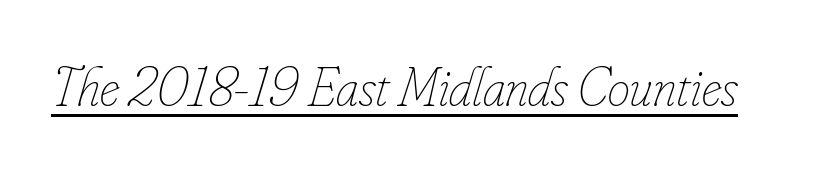
Somebody hit Ctrl+U on this one — the words are underlined. The rendering keeps characters at their native spacing. Is this a fixed-width face? No — the glyphs have proportional, varying widths. Weight: in the light-to-regular range. Is the type slanted? Yes — the strokes lean at a clear angle.
